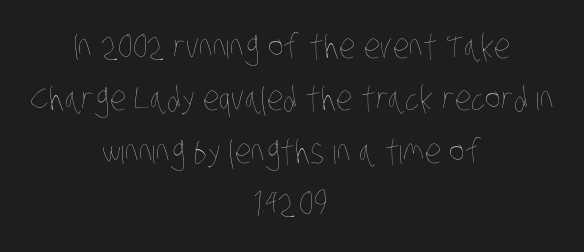
Q: Is the text bold? A: No.
Q: Is the text underlined? A: No.
Q: How is the paragraph aligned? A: Centered.
Q: Is the spacing between letters normal or unusually wide? A: Normal.
Q: Is the spacing between lines tight, normal or loose? A: Normal.
Q: Width (condensed, normal, or wide)? A: Condensed.
Q: Stroke contrast? A: Low.
Q: x-height? A: Large.
Q: Monospaced? A: No.
